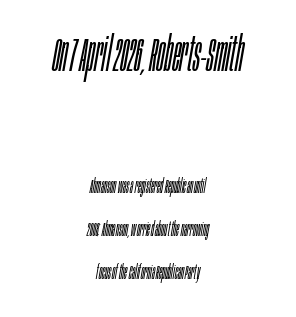
{"italic": "yes", "lean": "right", "slant_degrees": 10, "bold": "no", "weight": "light", "width": "condensed", "stroke_contrast": "low", "x_height": "large", "monospaced": "no", "underline": "no", "align": "center", "line_spacing": "loose", "line_spacing_ratio": 2.26, "letter_spacing": "normal", "letter_spacing_em": 0.0, "larger_block": "first", "size_ratio": 2.47, "glyph_px": 47}
